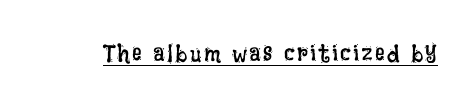
The image shows 24 px text type, upright; set underlined.
